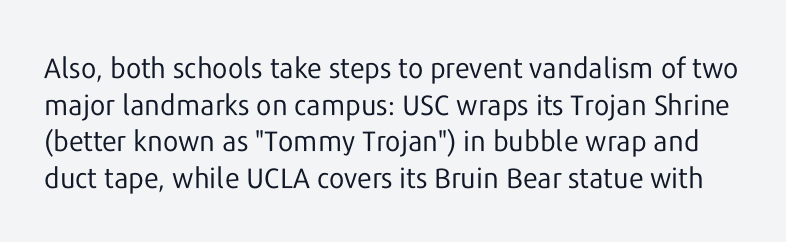
Q: Is the text bold? A: No.
Q: Is the text italic (slanted)? A: No, it is upright.
Q: Is the typeface a serif or a sans-serif typeface? A: Sans-serif.
Q: Is the text underlined? A: No.
Q: Is the spacing between letters normal or unusually wide? A: Normal.
Q: Is the spacing between lines tight, normal or loose? A: Normal.
Q: Width (condensed, normal, or wide)? A: Normal.
Q: Stroke contrast? A: Low.
Q: x-height? A: Medium.
Q: Monospaced? A: No.
